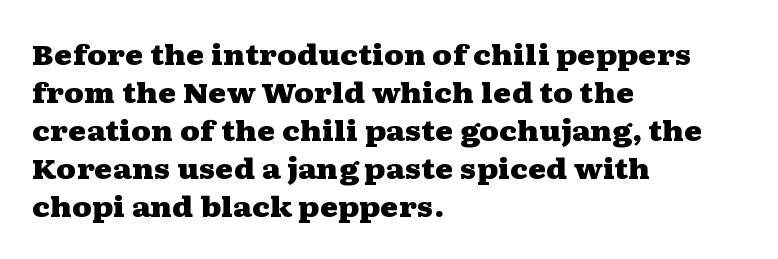
{"serif": "yes", "italic": "no", "bold": "yes", "weight": "heavy", "width": "wide", "stroke_contrast": "medium", "x_height": "medium", "monospaced": "no", "underline": "no", "align": "left", "line_spacing": "normal", "line_spacing_ratio": 1.36, "letter_spacing": "normal", "letter_spacing_em": 0.0, "glyph_px": 28}
